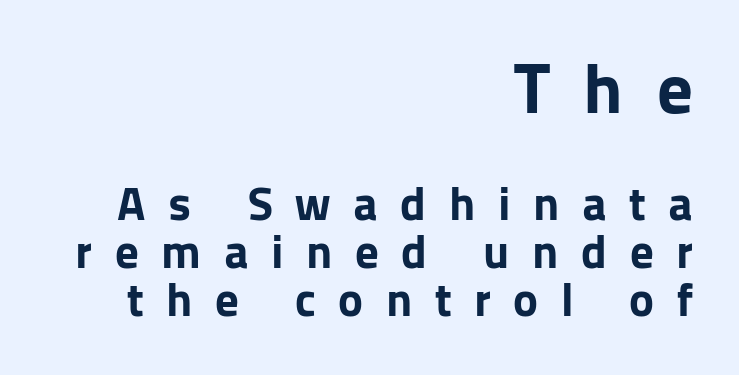
Q: Is the text bold? A: Yes.
Q: Is the text italic (slanted)? A: No, it is upright.
Q: Is the typeface a serif or a sans-serif typeface? A: Sans-serif.
Q: Is the text underlined? A: No.
Q: How is the paragraph aligned? A: Right-aligned.
Q: Is the spacing between letters normal or unusually wide? A: Unusually wide.
Q: Is the spacing between lines tight, normal or loose? A: Tight.
Q: Which block of text is set in a larger size, the first (top) or the second (bottom)? A: The first (top) one.
Q: Width (condensed, normal, or wide)? A: Normal.
Q: Stroke contrast? A: Low.
Q: x-height? A: Medium.
Q: Monospaced? A: No.
